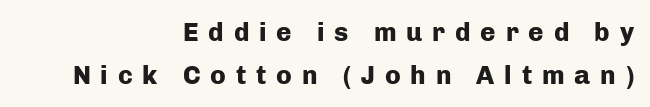
The image shows 26 px bold type, upright; set right-aligned, normal line spacing (1.64x), unusually wide letter spacing (+0.38 em), not underlined.
